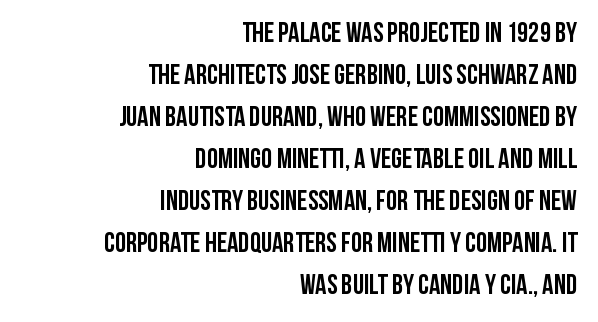
The image shows 28 px semibold, condensed sans-serif type, upright; set right-aligned, normal line spacing (1.5x), normal letter spacing, not underlined; low stroke contrast and a large x-height.
